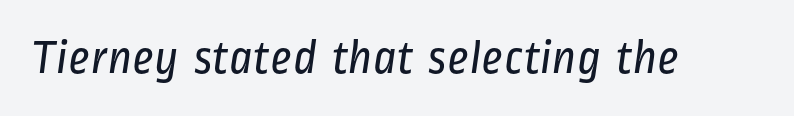
In terms of letterspacing, this is plain default setting. A typesetter would call this proportional, since set widths differ per character. Nothing sits at the stroke ends, so this counts as sans-serif. The passage shown is not bold in any degree. Check under the words: just untouched page.
